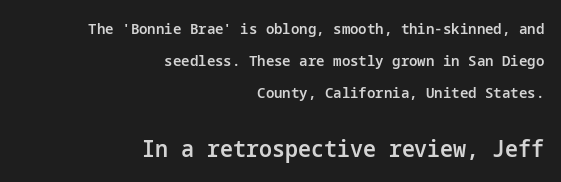
The image shows 23 px text type, upright; set right-aligned, loose line spacing (2.15x), normal letter spacing, not underlined; the second (bottom) block is 1.53x larger.
